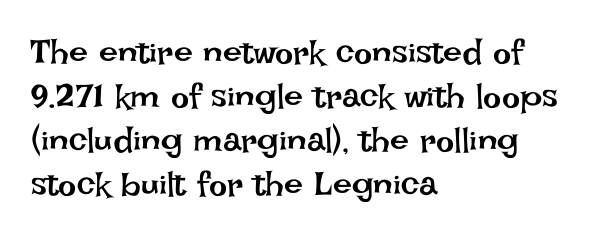
The image shows 34 px regular-weight type, upright; set left-aligned, normal line spacing (1.29x), normal letter spacing, not underlined; low stroke contrast and a large x-height.
